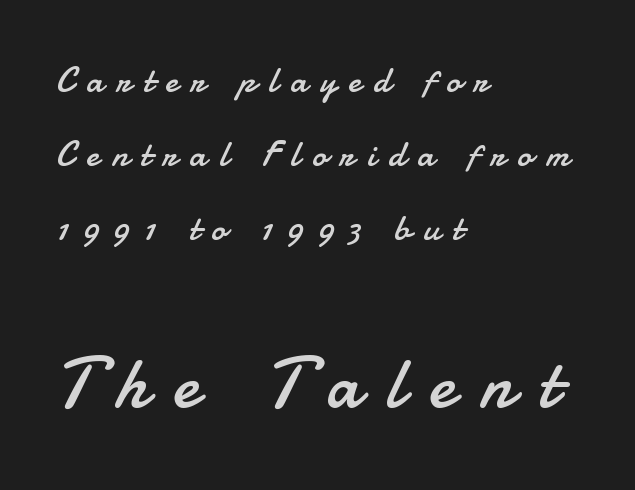
The image shows 72 px regular-weight sans-serif type; set left-aligned, loose line spacing (2.05x), unusually wide letter spacing (+0.35 em), not underlined; the second (bottom) block is 2.0x larger; low stroke contrast and a small x-height.
